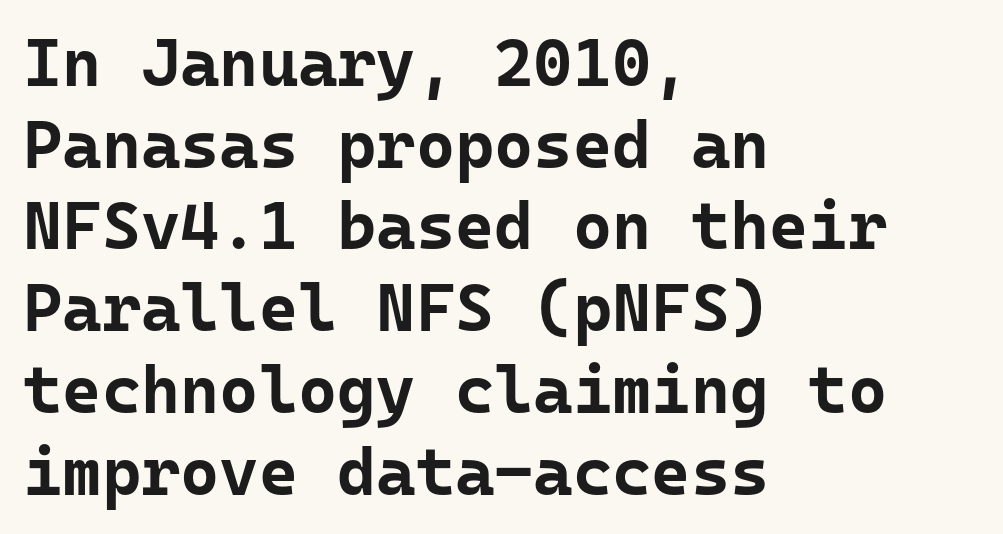
{"serif": "no", "italic": "no", "bold": "yes", "weight": "bold", "width": "normal", "stroke_contrast": "low", "x_height": "medium", "monospaced": "yes", "underline": "no", "align": "left", "line_spacing_ratio": 1.22, "letter_spacing": "normal", "letter_spacing_em": 0.0, "glyph_px": 67}
